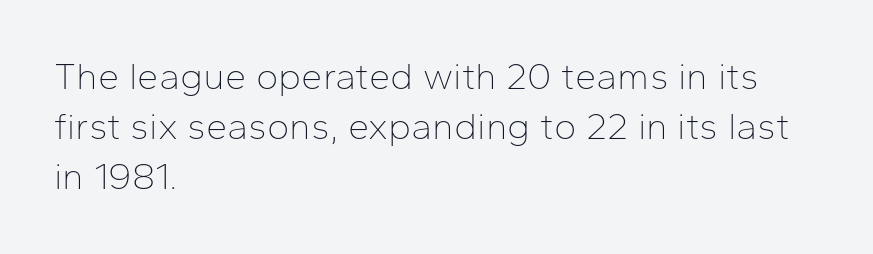
{"serif": "no", "italic": "no", "bold": "no", "weight": "thin", "width": "normal", "stroke_contrast": "low", "x_height": "medium", "monospaced": "no", "underline": "no", "align": "left", "line_spacing": "normal", "line_spacing_ratio": 1.32, "letter_spacing": "normal", "letter_spacing_em": 0.0, "glyph_px": 38}
